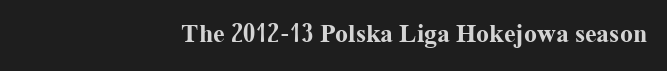
Q: Is the text bold? A: Yes.
Q: Is the text italic (slanted)? A: No, it is upright.
Q: Is the text underlined? A: No.
Q: How is the paragraph aligned? A: Right-aligned.
Q: Is the spacing between letters normal or unusually wide? A: Normal.
